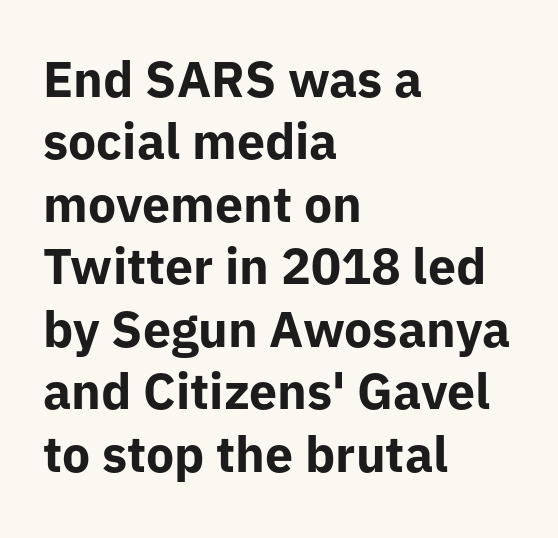
Is there much room between lines? A standard amount, neither cramped nor airy. Each line starts at the same left margin while the right side varies. Students, this is bold: see how much ink each stroke carries. Words float on clear page, feet unadorned. The face used here is proportionally spaced, like ordinary book or web type.
